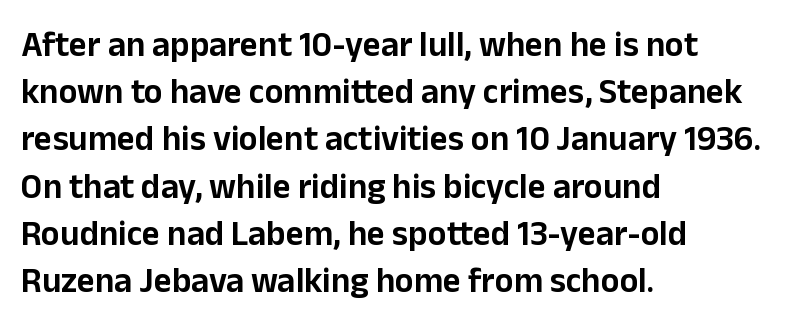
Italic? Not at all — the glyphs are vertical. Line beginnings align vertically; line endings do not. The face used here is a sans, in the tradition of grotesques and geometrics. These lines are rendered in a variable-pitch font.
